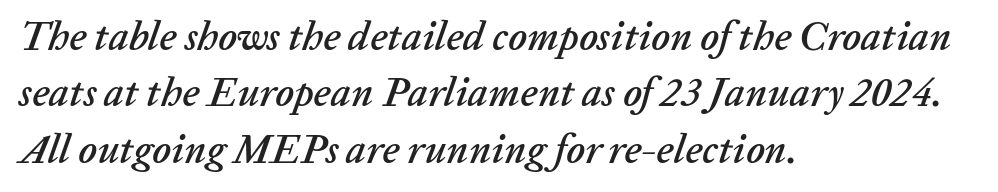
Q: Is the text italic (slanted)? A: Yes, it leans right by about 20 degrees.
Q: Is the text underlined? A: No.
Q: How is the paragraph aligned? A: Left-aligned.
Q: Is the spacing between letters normal or unusually wide? A: Normal.
Q: Is the spacing between lines tight, normal or loose? A: Normal.
Q: Width (condensed, normal, or wide)? A: Normal.
Q: Stroke contrast? A: Low.
Q: x-height? A: Medium.
Q: Monospaced? A: No.
